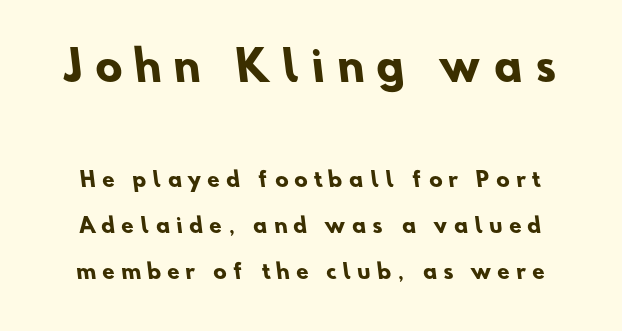
The image shows 40 px heavy sans-serif type; set loose line spacing (2.3x), unusually wide letter spacing (+0.32 em), not underlined; the first (top) block is 2.0x larger; low stroke contrast and a small x-height.
